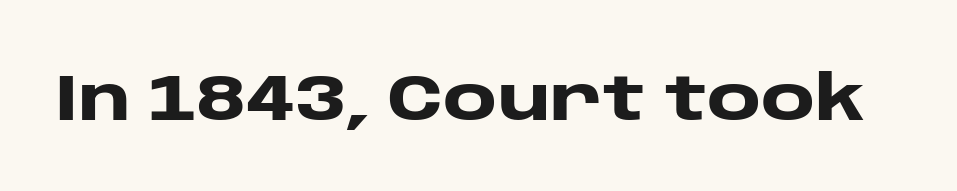
The image shows 65 px heavy, wide sans-serif type, upright; set normal letter spacing, not underlined; low stroke contrast and a large x-height.
